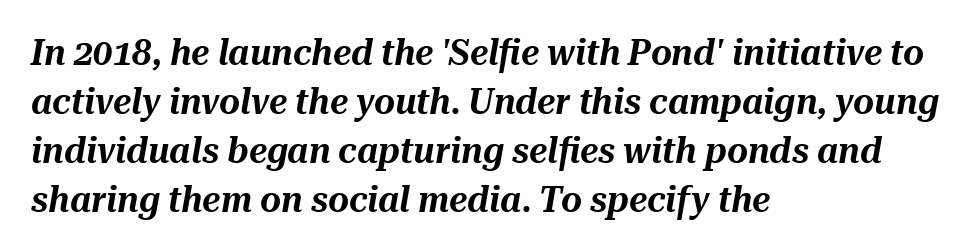
Q: Is the text italic (slanted)? A: Yes, it leans right by about 10 degrees.
Q: Is the text underlined? A: No.
Q: How is the paragraph aligned? A: Left-aligned.
Q: Is the spacing between letters normal or unusually wide? A: Normal.
Q: Is the spacing between lines tight, normal or loose? A: Normal.
Q: Width (condensed, normal, or wide)? A: Normal.
Q: Stroke contrast? A: Medium.
Q: x-height? A: Medium.
Q: Monospaced? A: No.
